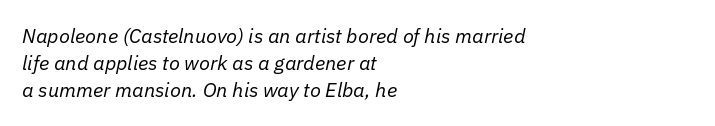
{"italic": "yes", "lean": "right", "slant_degrees": 11, "bold": "no", "underline": "no", "align": "left", "line_spacing": "normal", "line_spacing_ratio": 1.36, "letter_spacing": "normal", "letter_spacing_em": 0.0, "glyph_px": 20}
